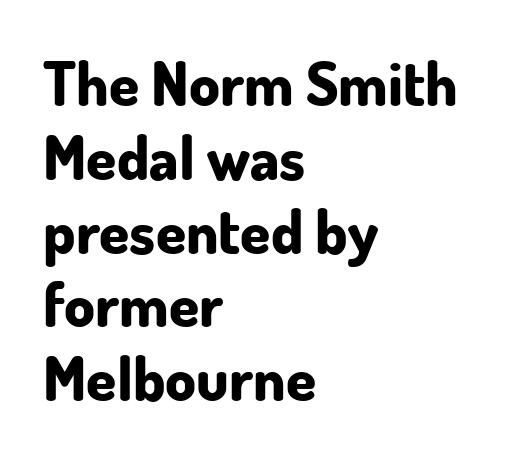
The image shows 61 px bold sans-serif type, upright; set left-aligned, line spacing 1.21x, normal letter spacing, not underlined; low stroke contrast and a small x-height.
